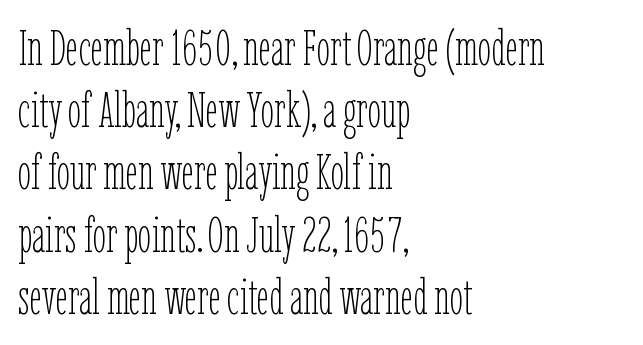
Check under the words: just untouched page. Weight: regular or lighter. The letters advance in unequal steps, a hallmark of proportional type. The rendering uses a moderate line-height, typical for paragraphs. This sample is left-justified, so line endings fall wherever the words run out. Rendered with straight, roman letterforms.
